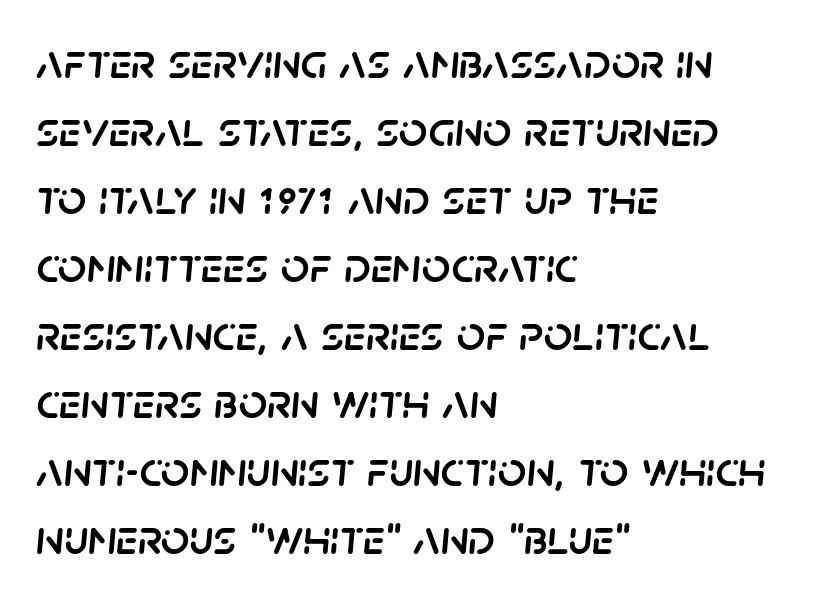
Q: Is the text italic (slanted)? A: Yes, it leans right by about 5 degrees.
Q: Is the text underlined? A: No.
Q: How is the paragraph aligned? A: Left-aligned.
Q: Is the spacing between letters normal or unusually wide? A: Normal.
Q: Is the spacing between lines tight, normal or loose? A: Normal.
Q: Width (condensed, normal, or wide)? A: Normal.
Q: Stroke contrast? A: Low.
Q: x-height? A: Large.
Q: Monospaced? A: No.
